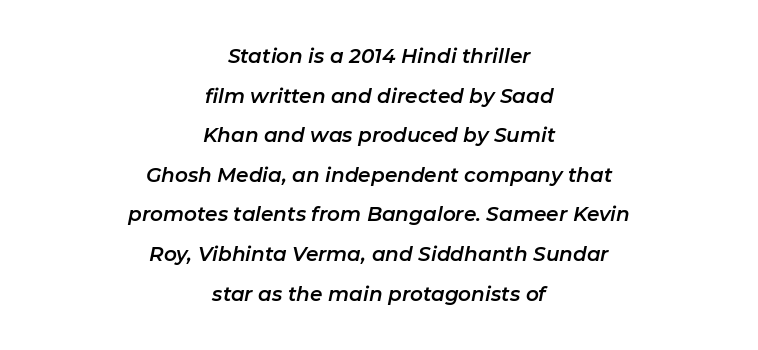
{"italic": "yes", "lean": "right", "slant_degrees": 11, "underline": "no", "align": "center", "line_spacing": "loose", "line_spacing_ratio": 1.98, "letter_spacing": "normal", "letter_spacing_em": 0.0, "glyph_px": 20}
